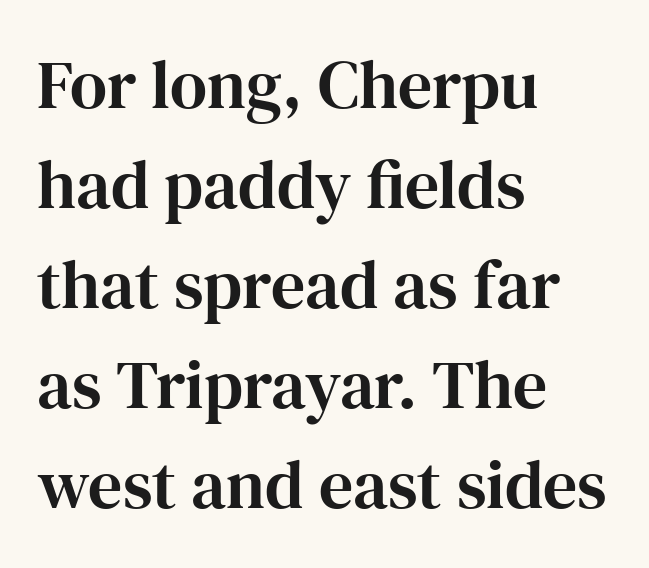
The image shows 68 px serif type, upright; set left-aligned, normal line spacing (1.47x), normal letter spacing, not underlined; high stroke contrast and a medium x-height.
